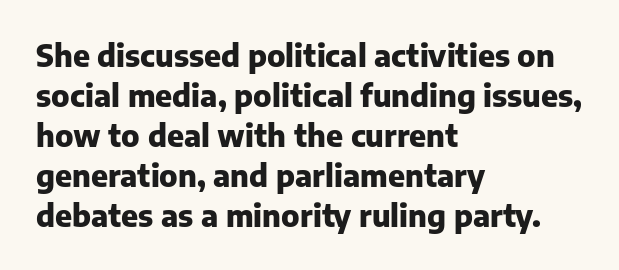
{"serif": "no", "italic": "no", "bold": "yes", "weight": "heavy", "width": "normal", "stroke_contrast": "low", "x_height": "medium", "monospaced": "no", "underline": "no", "align": "left", "line_spacing": "normal", "line_spacing_ratio": 1.33, "letter_spacing": "normal", "letter_spacing_em": 0.0, "glyph_px": 30}
